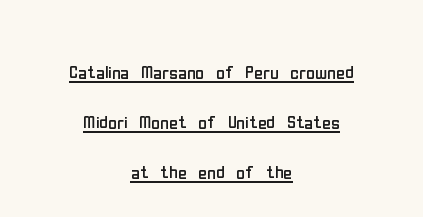
The image shows 24 px text type, upright; set centered, loose line spacing (2.08x), normal letter spacing, underlined.
